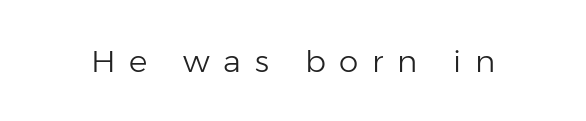
The image shows 31 px light sans-serif type, upright; set unusually wide letter spacing (+0.44 em), not underlined; low stroke contrast and a medium x-height.
